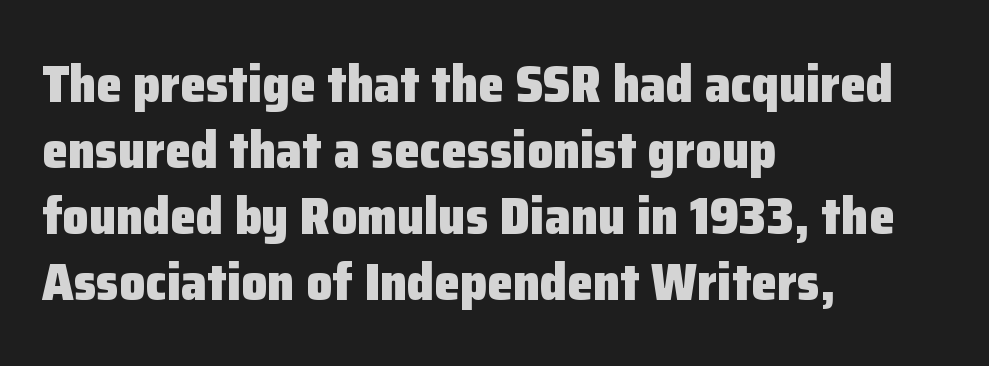
Typeset ragged right — the left edge is the straight one. Quick note: not italic, upright. Honestly, there is no underline to notice here at all. Typographic density is high because the face is bold. Observe the ordinary spacing: letters are neighbours, not strangers.
